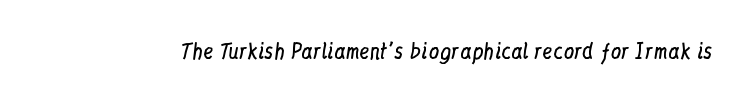
Q: Is the text bold? A: No.
Q: Is the text italic (slanted)? A: Yes.
Q: Is the text underlined? A: No.
Q: Is the spacing between letters normal or unusually wide? A: Normal.
